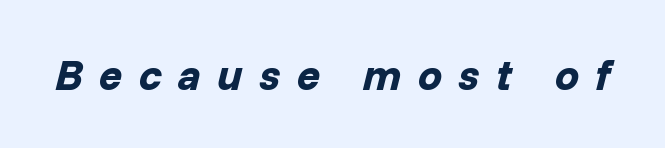
The image shows 43 px bold type, italic (leaning right); set unusually wide letter spacing (+0.38 em), not underlined; low stroke contrast and a medium x-height.
